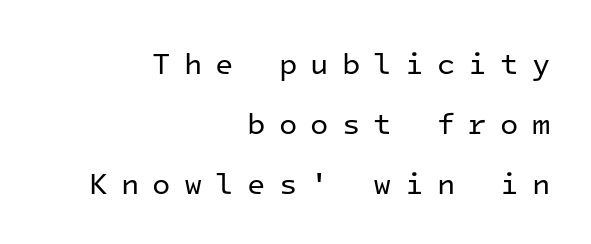
The image shows 30 px regular-weight sans-serif type, upright, monospaced; set right-aligned, loose line spacing (2.0x), unusually wide letter spacing (+0.44 em), not underlined; low stroke contrast and a medium x-height.
